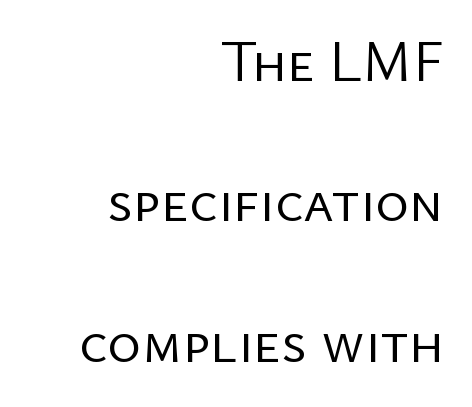
{"serif": "no", "italic": "no", "bold": "no", "weight": "regular", "width": "normal", "stroke_contrast": "low", "x_height": "medium", "monospaced": "no", "underline": "no", "align": "right", "line_spacing": "loose", "line_spacing_ratio": 2.42, "letter_spacing": "normal", "letter_spacing_em": 0.0, "glyph_px": 58}
